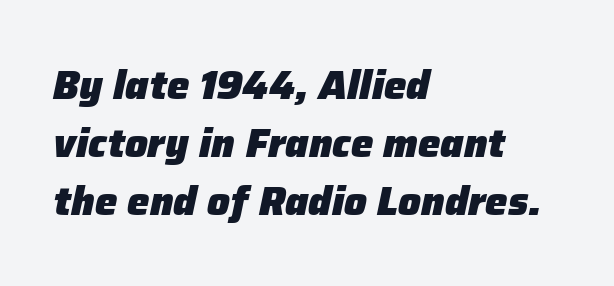
{"italic": "yes", "lean": "right", "slant_degrees": 12, "bold": "yes", "weight": "heavy", "width": "normal", "stroke_contrast": "low", "x_height": "medium", "monospaced": "no", "underline": "no", "align": "left", "line_spacing": "normal", "line_spacing_ratio": 1.45, "letter_spacing": "normal", "letter_spacing_em": 0.0, "glyph_px": 40}
